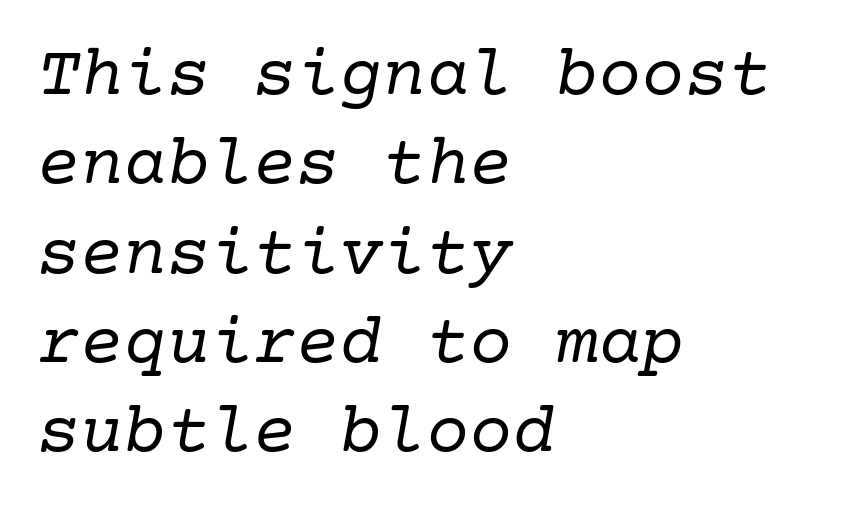
Q: Is the text bold? A: No.
Q: Is the text italic (slanted)? A: Yes, it leans right by about 10 degrees.
Q: Is the typeface a serif or a sans-serif typeface? A: Serif.
Q: Is the text underlined? A: No.
Q: How is the paragraph aligned? A: Left-aligned.
Q: Is the spacing between letters normal or unusually wide? A: Normal.
Q: Width (condensed, normal, or wide)? A: Normal.
Q: Stroke contrast? A: Low.
Q: x-height? A: Medium.
